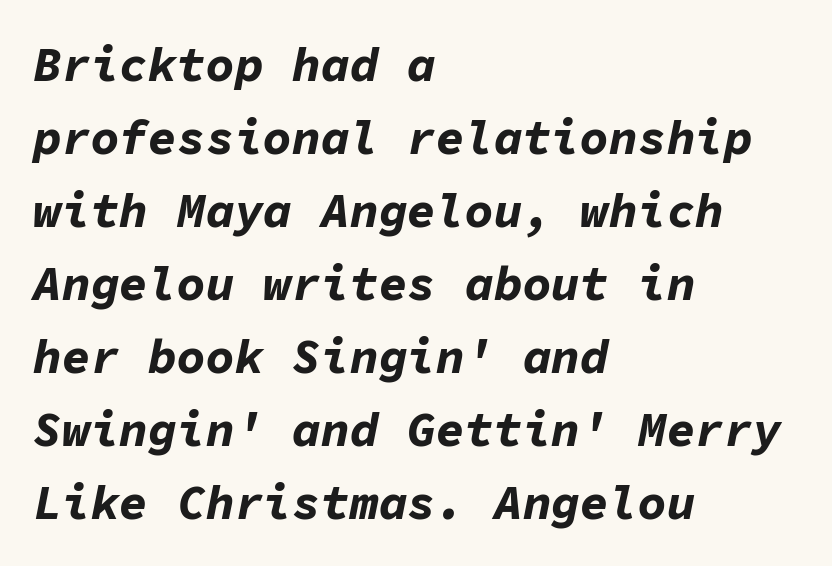
{"italic": "yes", "lean": "right", "slant_degrees": 11, "bold": "yes", "weight": "bold", "width": "normal", "stroke_contrast": "low", "x_height": "medium", "monospaced": "yes", "underline": "no", "align": "left", "line_spacing": "normal", "line_spacing_ratio": 1.52, "letter_spacing": "normal", "letter_spacing_em": 0.0, "glyph_px": 48}
